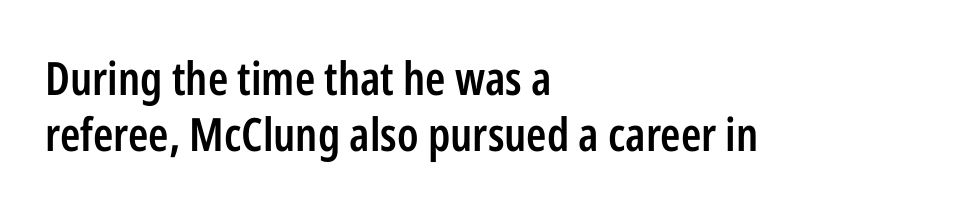
Q: Is the text bold? A: Semi-bold.
Q: Is the text italic (slanted)? A: No, it is upright.
Q: Is the typeface a serif or a sans-serif typeface? A: Sans-serif.
Q: Is the text underlined? A: No.
Q: How is the paragraph aligned? A: Left-aligned.
Q: Is the spacing between letters normal or unusually wide? A: Normal.
Q: Width (condensed, normal, or wide)? A: Condensed.
Q: Stroke contrast? A: Low.
Q: x-height? A: Medium.
Q: Monospaced? A: No.
